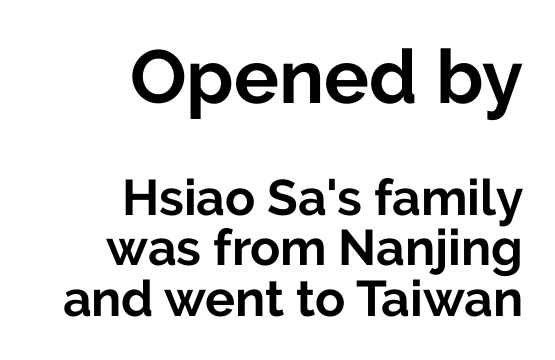
The image shows 75 px bold sans-serif type, upright; set right-aligned, tight line spacing (1.01x), normal letter spacing, not underlined; the first (top) block is 1.5x larger; low stroke contrast and a medium x-height.
